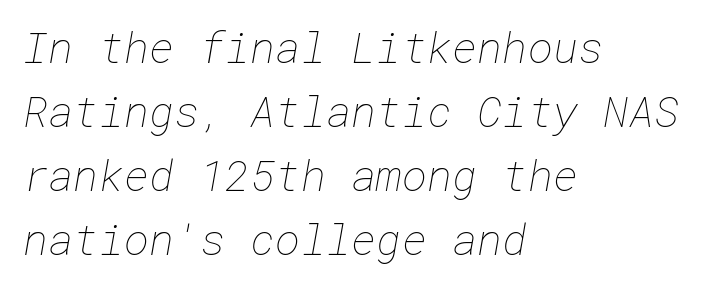
{"bold": "no", "weight": "thin", "width": "normal", "stroke_contrast": "low", "x_height": "medium", "underline": "no", "align": "left", "line_spacing": "normal", "line_spacing_ratio": 1.49, "letter_spacing": "normal", "letter_spacing_em": 0.0, "glyph_px": 43}
